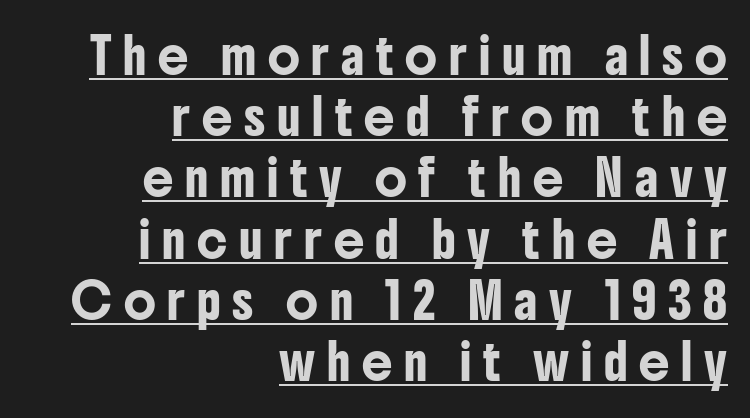
The image shows 34 px condensed sans-serif type, upright; set right-aligned, line spacing 1.8x, unusually wide letter spacing (+0.35 em), underlined; low stroke contrast and a medium x-height.
